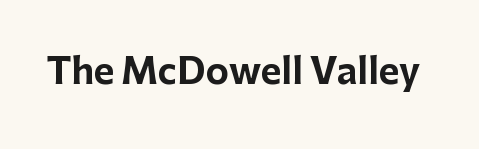
The image shows 35 px bold sans-serif type, upright; set normal letter spacing, not underlined; low stroke contrast and a medium x-height.
